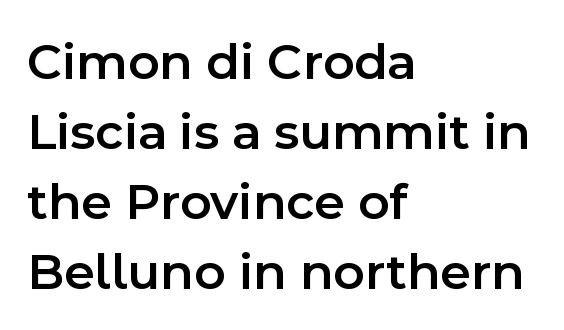
{"serif": "no", "italic": "no", "bold": "semi", "weight": "semibold", "width": "normal", "x_height": "medium", "monospaced": "no", "underline": "no", "align": "left", "line_spacing": "normal", "line_spacing_ratio": 1.32, "letter_spacing": "normal", "letter_spacing_em": 0.0, "glyph_px": 53}
